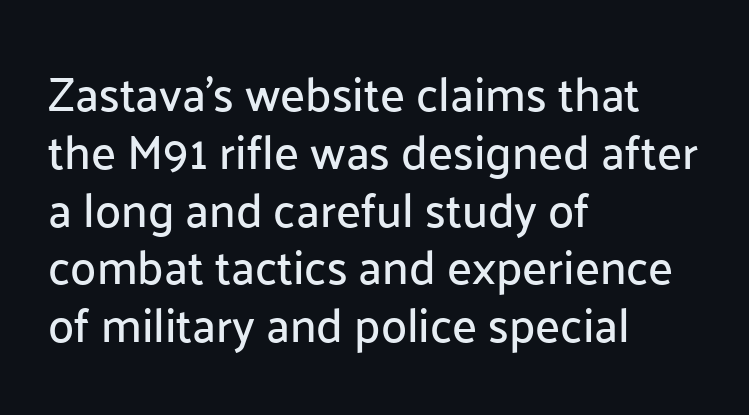
These lines are rendered in a variable-pitch font. The baseline area is clear. These lines are set flush left with a ragged right edge. No italicization has been applied; the sample stays upright.
